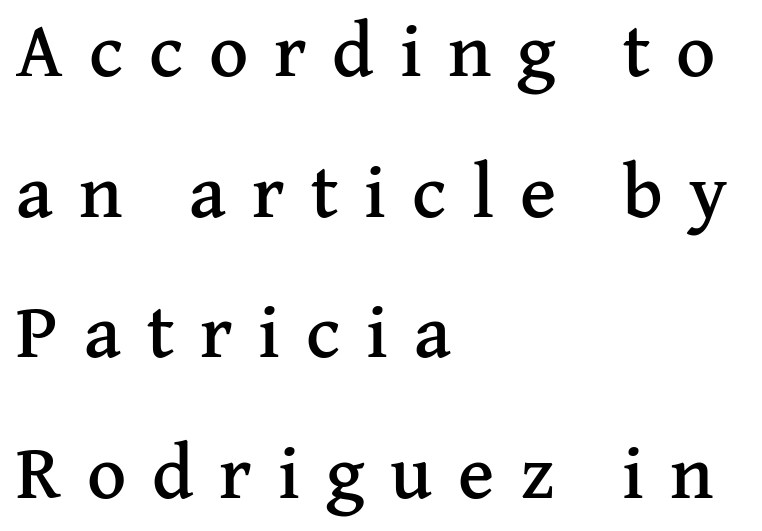
The image shows 76 px serif type, upright; set left-aligned, line spacing 1.85x, unusually wide letter spacing (+0.34 em), not underlined; medium stroke contrast and a medium x-height.
